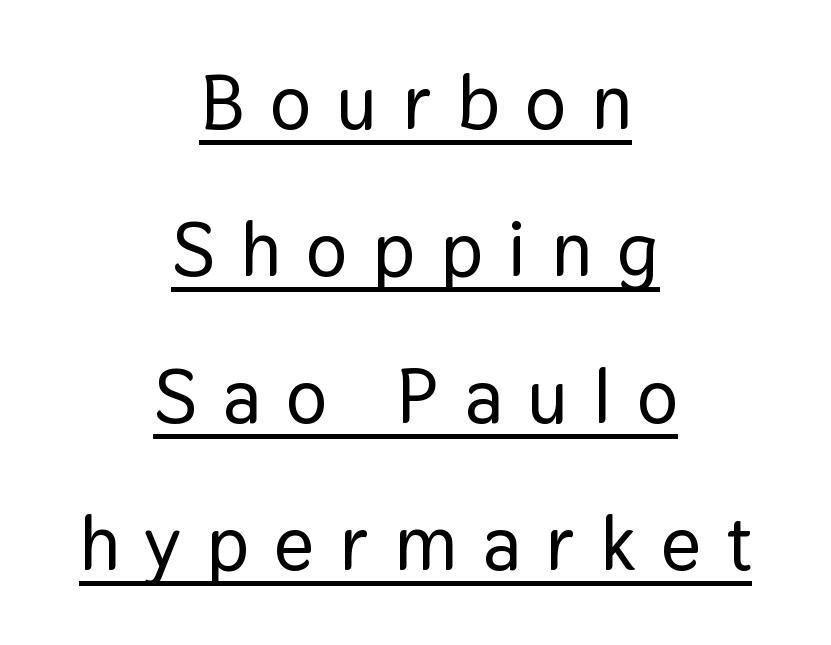
{"serif": "no", "italic": "no", "width": "normal", "stroke_contrast": "low", "x_height": "medium", "monospaced": "no", "underline": "yes", "align": "center", "line_spacing": "loose", "line_spacing_ratio": 1.91, "letter_spacing": "wide", "letter_spacing_em": 0.33, "glyph_px": 77}
